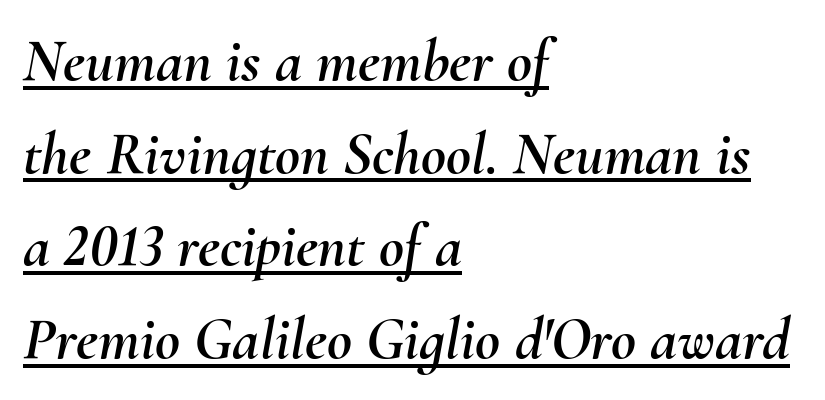
The rag falls on the right side of this text block. Letter spacing: default. The rows are spaced the way most documents space them. Notice how the stems are inclined rather than vertical — that's the hallmark of italics.
